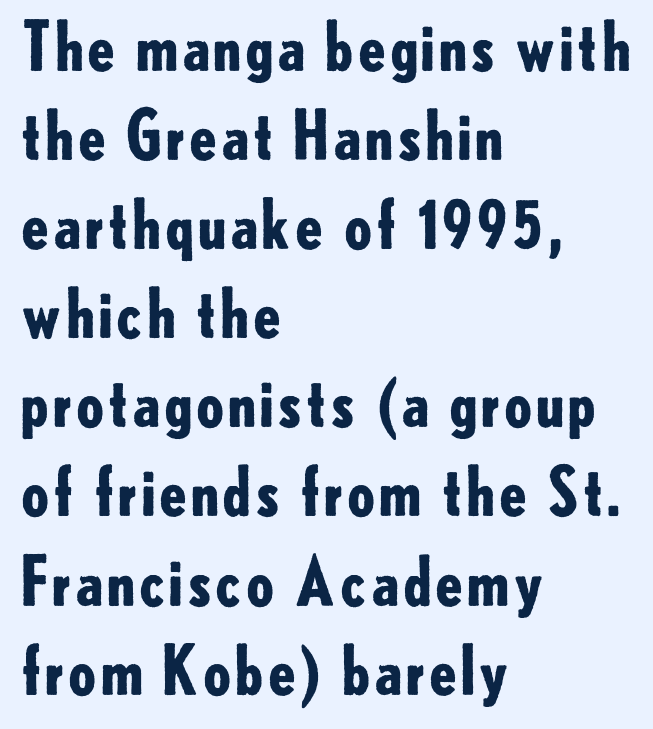
{"serif": "no", "italic": "no", "bold": "yes", "weight": "bold", "width": "normal", "stroke_contrast": "low", "x_height": "small", "monospaced": "no", "underline": "no", "align": "left", "line_spacing": "normal", "line_spacing_ratio": 1.35, "letter_spacing": "normal", "letter_spacing_em": 0.0, "glyph_px": 66}
